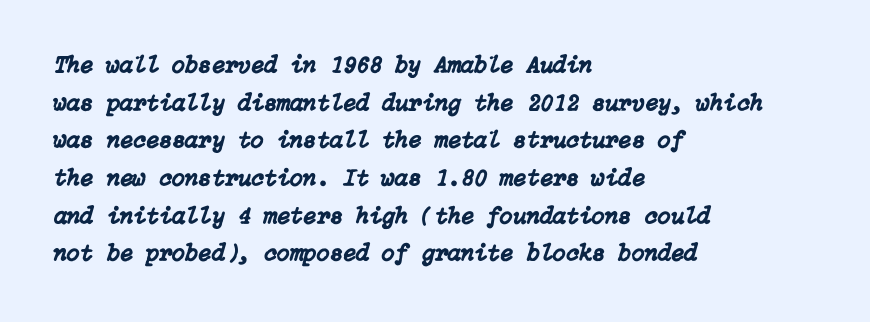
Slanted lettering throughout. Anything drawn beneath the words? Only blank space. Is there much room between lines? A standard amount, neither cramped nor airy. Compared with a centered layout, this one pins lines to the left instead.
